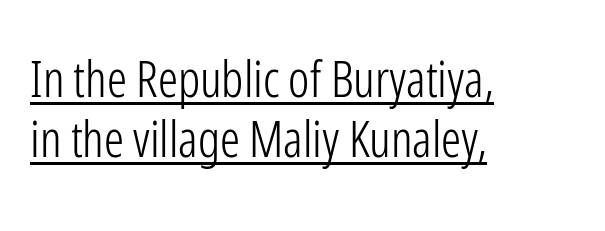
The image shows 50 px light, condensed sans-serif type, upright; set left-aligned, line spacing 1.21x, normal letter spacing, underlined; low stroke contrast and a medium x-height.
